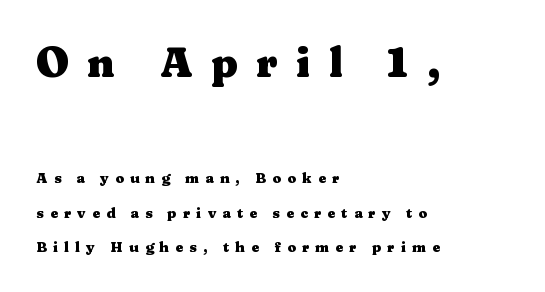
Underline: absent. Character size in the leading block exceeds that of the trailing block. Posture: straight, roman, zero tilt. The tracking reads as deliberately expanded to a designer's eye. Stroke thickness is high; the sample reads as a true bold. This sample has the flowing, uneven cadence of proportional lettering.
